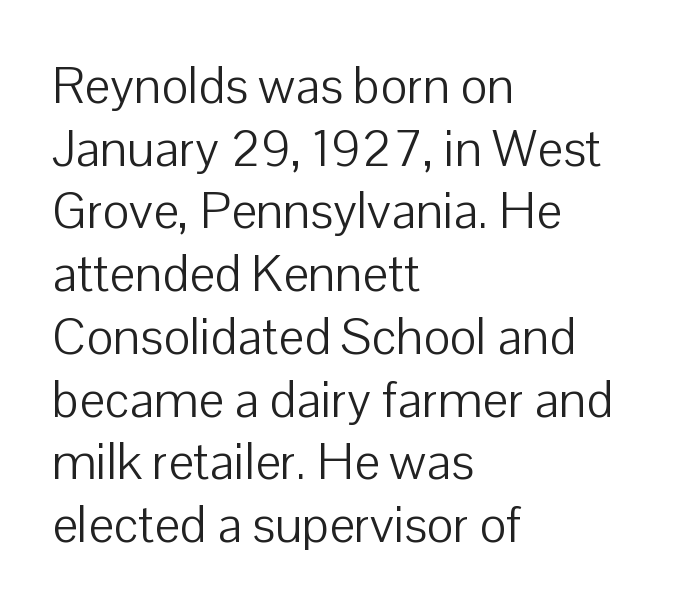
Check the space under the baseline: it is left empty. Weight class: somewhere from thin through regular. Notice how the passage keeps a crisp vertical edge on the left only. Italic: no, the glyphs are upright roman. This sample has the flowing, uneven cadence of proportional lettering.
